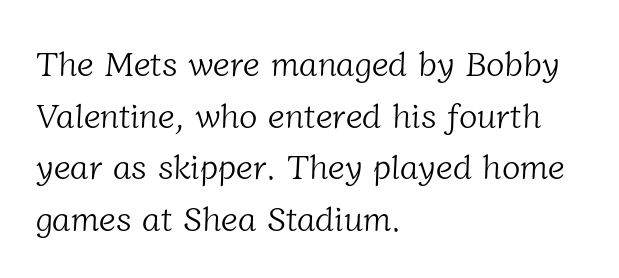
Q: Is the text bold? A: No.
Q: Is the typeface a serif or a sans-serif typeface? A: Serif.
Q: Is the text underlined? A: No.
Q: How is the paragraph aligned? A: Left-aligned.
Q: Is the spacing between letters normal or unusually wide? A: Normal.
Q: Is the spacing between lines tight, normal or loose? A: Normal.
Q: Width (condensed, normal, or wide)? A: Normal.
Q: Stroke contrast? A: Low.
Q: x-height? A: Medium.
Q: Monospaced? A: No.
